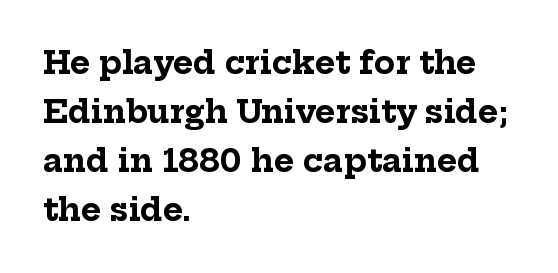
Q: Is the text bold? A: Yes.
Q: Is the text italic (slanted)? A: No, it is upright.
Q: Is the typeface a serif or a sans-serif typeface? A: Serif.
Q: Is the text underlined? A: No.
Q: How is the paragraph aligned? A: Left-aligned.
Q: Is the spacing between letters normal or unusually wide? A: Normal.
Q: Is the spacing between lines tight, normal or loose? A: Normal.
Q: Width (condensed, normal, or wide)? A: Normal.
Q: Stroke contrast? A: Low.
Q: x-height? A: Medium.
Q: Monospaced? A: No.
